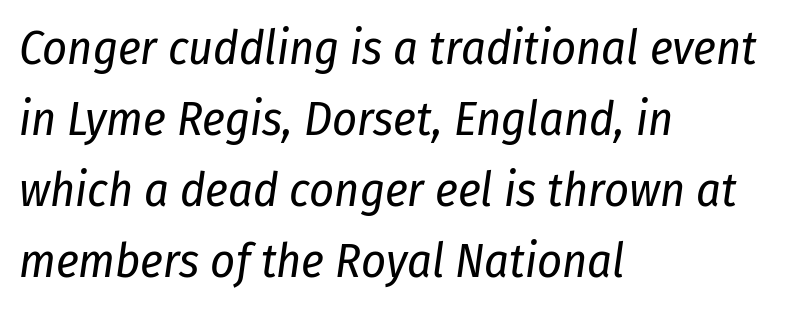
This reads as an unemphasized weight, regular at the heaviest. Decoration check: the copy has no underline. In CSS terms this would be text-align: left. Notice how descenders clear the ascenders below comfortably — that's standard leading.
